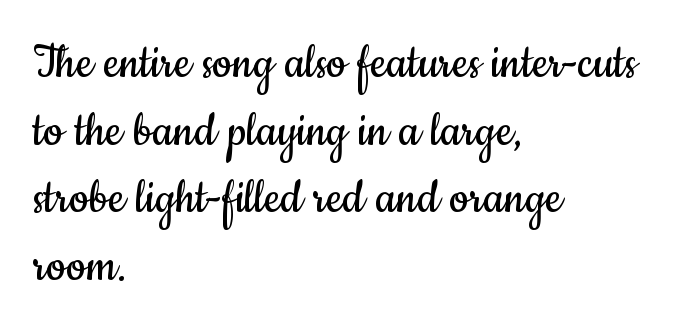
{"serif": "no", "bold": "no", "weight": "regular", "width": "condensed", "stroke_contrast": "low", "x_height": "small", "monospaced": "no", "underline": "no", "align": "left", "line_spacing_ratio": 1.23, "letter_spacing": "normal", "letter_spacing_em": 0.0, "glyph_px": 55}
